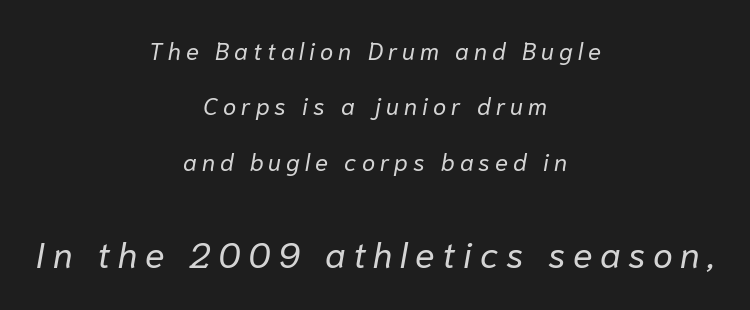
Q: Is the text bold? A: No.
Q: Is the text italic (slanted)? A: Yes, it leans right by about 10 degrees.
Q: Is the text underlined? A: No.
Q: How is the paragraph aligned? A: Centered.
Q: Is the spacing between letters normal or unusually wide? A: Unusually wide.
Q: Is the spacing between lines tight, normal or loose? A: Loose.
Q: Which block of text is set in a larger size, the first (top) or the second (bottom)? A: The second (bottom) one.
Q: Width (condensed, normal, or wide)? A: Normal.
Q: Stroke contrast? A: Low.
Q: x-height? A: Medium.
Q: Monospaced? A: No.
